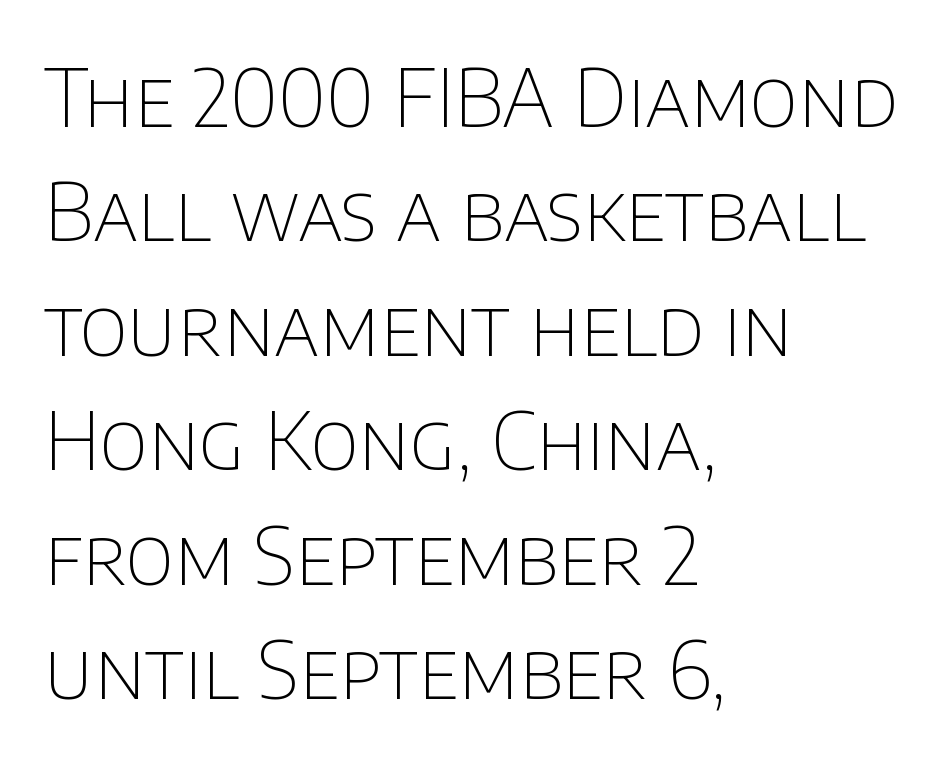
The image shows 80 px thin sans-serif type, upright; set left-aligned, normal line spacing (1.43x), normal letter spacing, not underlined; low stroke contrast and a large x-height.
